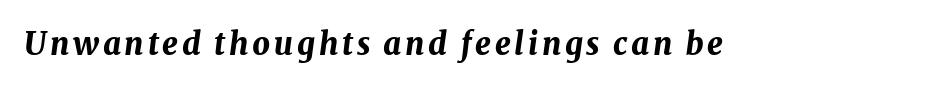
The image shows 31 px bold type, italic (leaning right); set not underlined; medium stroke contrast and a medium x-height.
